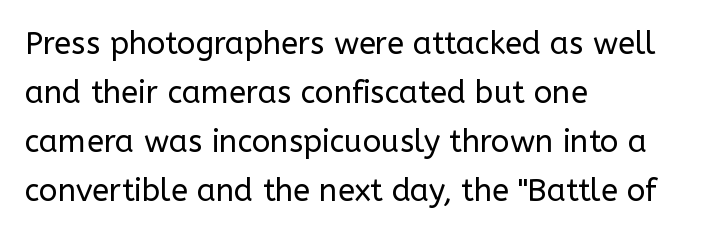
Q: Is the text bold? A: No.
Q: Is the text italic (slanted)? A: No, it is upright.
Q: Is the typeface a serif or a sans-serif typeface? A: Sans-serif.
Q: Is the text underlined? A: No.
Q: How is the paragraph aligned? A: Left-aligned.
Q: Is the spacing between letters normal or unusually wide? A: Normal.
Q: Is the spacing between lines tight, normal or loose? A: Normal.
Q: Width (condensed, normal, or wide)? A: Normal.
Q: Stroke contrast? A: Low.
Q: x-height? A: Medium.
Q: Monospaced? A: No.
